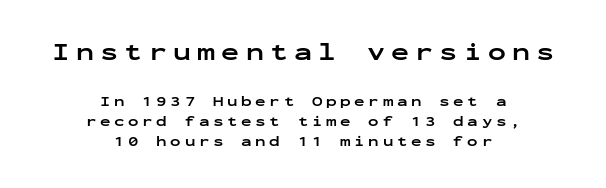
Strong, thick strokes mark this as bold type. Plain, unruled lines of type. The space between consecutive lines is moderate. Look at the glyph heights: the upper group is clearly the bigger setting. Students, note that the glyphs here are deliberately spaced far apart.
